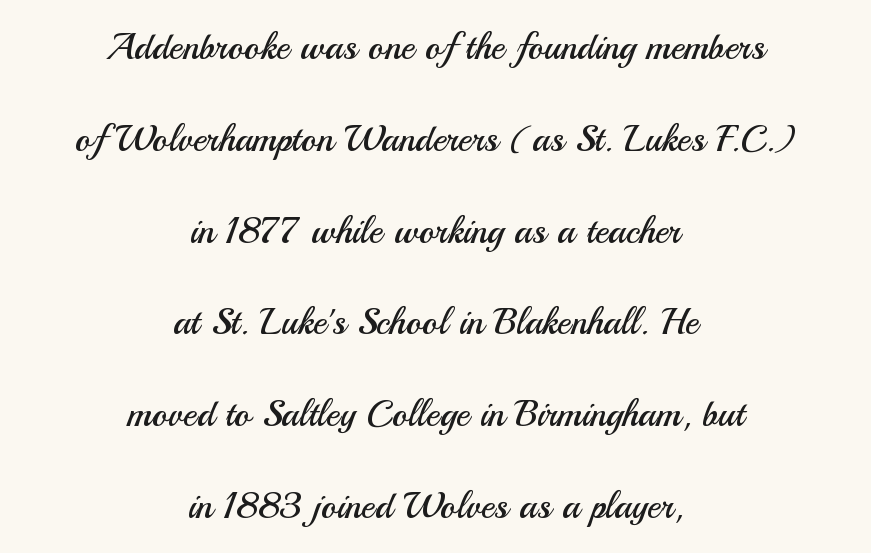
Q: Is the text bold? A: No.
Q: Is the text italic (slanted)? A: Yes.
Q: Is the typeface a serif or a sans-serif typeface? A: Sans-serif.
Q: Is the text underlined? A: No.
Q: How is the paragraph aligned? A: Centered.
Q: Is the spacing between letters normal or unusually wide? A: Normal.
Q: Is the spacing between lines tight, normal or loose? A: Loose.
Q: Width (condensed, normal, or wide)? A: Normal.
Q: Stroke contrast? A: Medium.
Q: x-height? A: Small.
Q: Monospaced? A: No.
